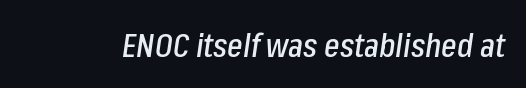
Q: Is the text italic (slanted)? A: Yes, it leans right by about 8 degrees.
Q: Is the text underlined? A: No.
Q: Is the spacing between letters normal or unusually wide? A: Normal.
Q: Width (condensed, normal, or wide)? A: Condensed.
Q: Stroke contrast? A: Low.
Q: x-height? A: Medium.
Q: Monospaced? A: No.
